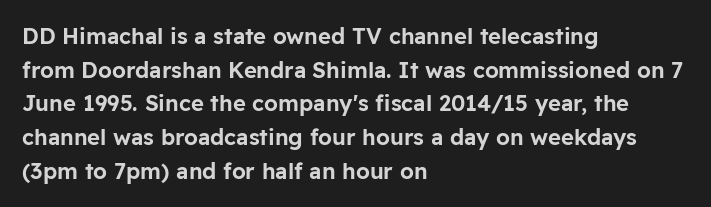
One glance says typical: line gaps are just what's usual. The letters stand upright; this is a roman face. The gap between lines stays unmarked. These lines keep a tight, regular rhythm from letter to letter. Casual observation: everything's shoved over to the left.
